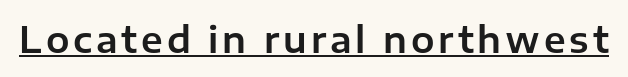
Q: Is the text italic (slanted)? A: No, it is upright.
Q: Is the typeface a serif or a sans-serif typeface? A: Sans-serif.
Q: Is the text underlined? A: Yes.
Q: Width (condensed, normal, or wide)? A: Normal.
Q: Stroke contrast? A: Low.
Q: x-height? A: Medium.
Q: Monospaced? A: No.
